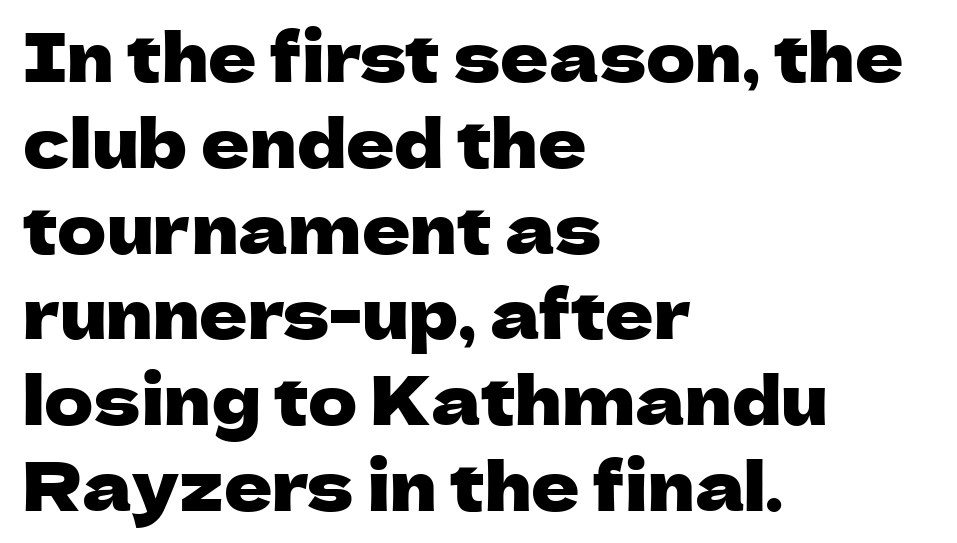
Q: Is the text italic (slanted)? A: No, it is upright.
Q: Is the typeface a serif or a sans-serif typeface? A: Sans-serif.
Q: Is the text underlined? A: No.
Q: How is the paragraph aligned? A: Left-aligned.
Q: Is the spacing between letters normal or unusually wide? A: Normal.
Q: Is the spacing between lines tight, normal or loose? A: Normal.
Q: Width (condensed, normal, or wide)? A: Normal.
Q: Stroke contrast? A: Low.
Q: x-height? A: Medium.
Q: Monospaced? A: No.
